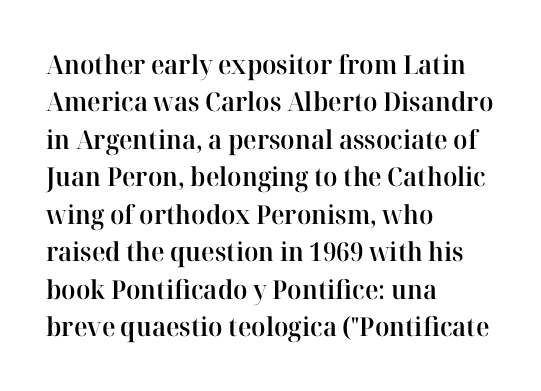
Q: Is the text bold? A: Semi-bold.
Q: Is the text italic (slanted)? A: No, it is upright.
Q: Is the text underlined? A: No.
Q: How is the paragraph aligned? A: Left-aligned.
Q: Is the spacing between letters normal or unusually wide? A: Normal.
Q: Is the spacing between lines tight, normal or loose? A: Normal.
